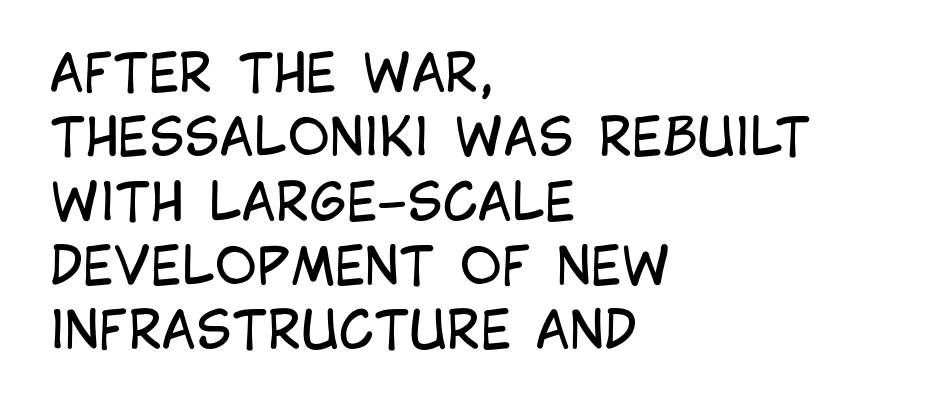
Q: Is the text bold? A: No.
Q: Is the text italic (slanted)? A: No, it is upright.
Q: Is the typeface a serif or a sans-serif typeface? A: Sans-serif.
Q: Is the text underlined? A: No.
Q: How is the paragraph aligned? A: Left-aligned.
Q: Is the spacing between letters normal or unusually wide? A: Normal.
Q: Is the spacing between lines tight, normal or loose? A: Normal.
Q: Width (condensed, normal, or wide)? A: Condensed.
Q: Stroke contrast? A: Low.
Q: x-height? A: Large.
Q: Monospaced? A: No.
